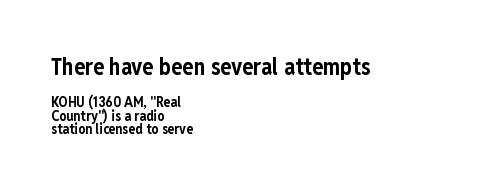
{"italic": "no", "bold": "yes", "underline": "no", "align": "left", "line_spacing": "tight", "line_spacing_ratio": 0.98, "letter_spacing": "normal", "letter_spacing_em": 0.0, "larger_block": "first", "size_ratio": 1.64, "glyph_px": 23}
